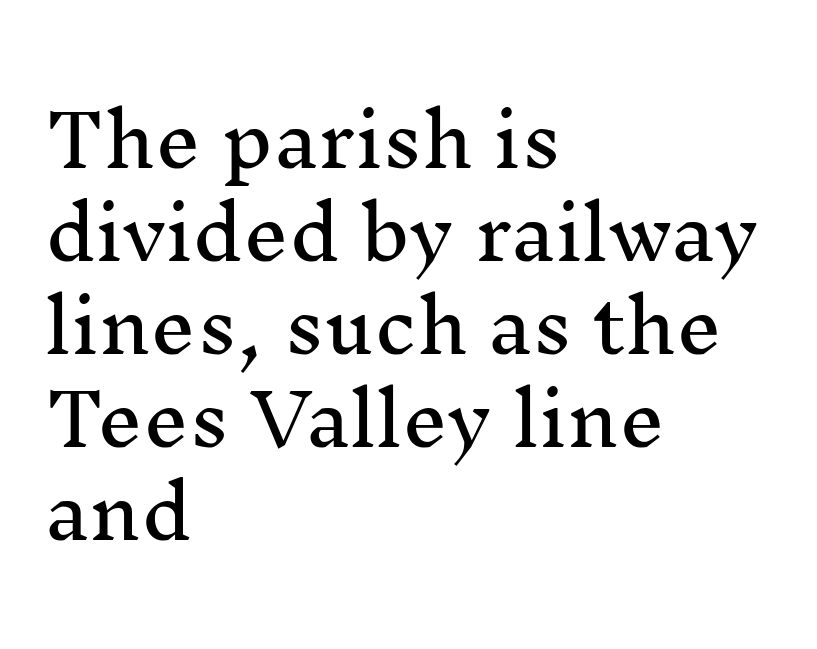
Q: Is the text italic (slanted)? A: No, it is upright.
Q: Is the typeface a serif or a sans-serif typeface? A: Serif.
Q: Is the text underlined? A: No.
Q: How is the paragraph aligned? A: Left-aligned.
Q: Is the spacing between letters normal or unusually wide? A: Normal.
Q: Is the spacing between lines tight, normal or loose? A: Normal.
Q: Width (condensed, normal, or wide)? A: Normal.
Q: Stroke contrast? A: Medium.
Q: x-height? A: Medium.
Q: Monospaced? A: No.
